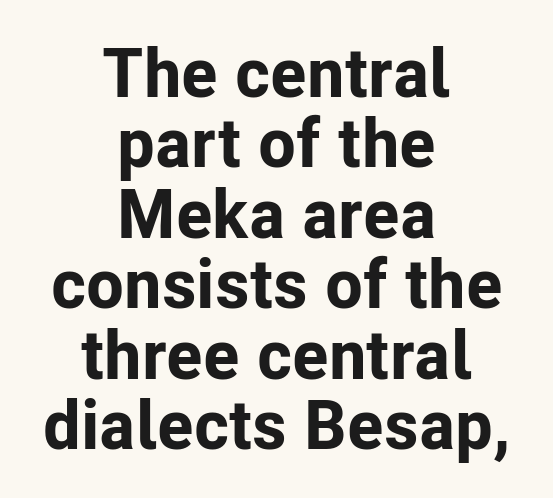
The image shows 69 px bold sans-serif type, upright; set centered, tight line spacing (1.02x), normal letter spacing, not underlined; low stroke contrast and a medium x-height.
